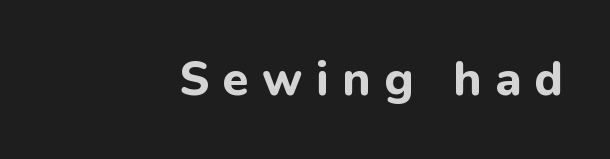
Notice how the passage keeps a crisp vertical edge on the right only. Note: no serifs on the glyphs. Rendered with straight, roman letterforms. Each row of text sits above clean, open space.
